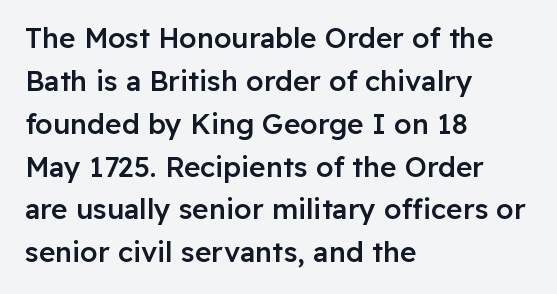
{"serif": "no", "italic": "no", "bold": "semi", "weight": "semibold", "width": "normal", "stroke_contrast": "low", "x_height": "medium", "monospaced": "no", "underline": "no", "align": "left", "line_spacing": "normal", "line_spacing_ratio": 1.53, "letter_spacing": "normal", "letter_spacing_em": 0.0, "glyph_px": 28}
